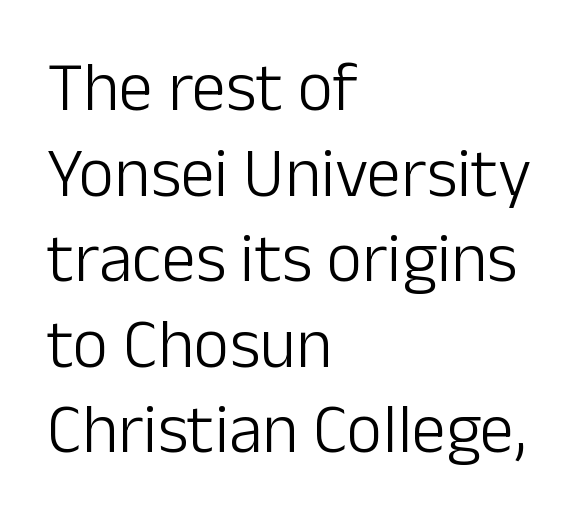
Q: Is the text bold? A: No.
Q: Is the text italic (slanted)? A: No, it is upright.
Q: Is the typeface a serif or a sans-serif typeface? A: Sans-serif.
Q: Is the text underlined? A: No.
Q: How is the paragraph aligned? A: Left-aligned.
Q: Is the spacing between letters normal or unusually wide? A: Normal.
Q: Width (condensed, normal, or wide)? A: Normal.
Q: Stroke contrast? A: Low.
Q: x-height? A: Medium.
Q: Monospaced? A: No.
